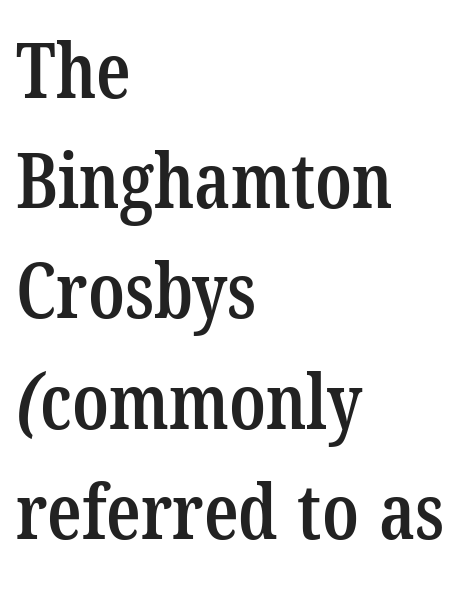
The image shows 76 px semibold, condensed serif type; set left-aligned, normal line spacing (1.45x), normal letter spacing, not underlined; low stroke contrast and a medium x-height.
